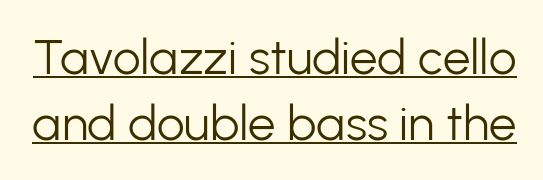
Q: Is the text bold? A: No.
Q: Is the text italic (slanted)? A: No, it is upright.
Q: Is the typeface a serif or a sans-serif typeface? A: Sans-serif.
Q: Is the text underlined? A: Yes.
Q: Is the spacing between letters normal or unusually wide? A: Normal.
Q: Is the spacing between lines tight, normal or loose? A: Normal.
Q: Width (condensed, normal, or wide)? A: Normal.
Q: Stroke contrast? A: Low.
Q: x-height? A: Medium.
Q: Monospaced? A: No.
